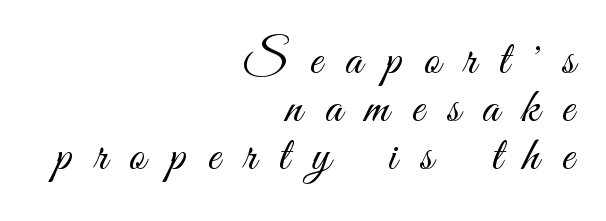
{"serif": "no", "bold": "no", "weight": "light", "width": "condensed", "stroke_contrast": "medium", "x_height": "small", "monospaced": "no", "underline": "no", "align": "right", "line_spacing": "tight", "line_spacing_ratio": 1.0, "letter_spacing": "wide", "letter_spacing_em": 0.48, "glyph_px": 48}
